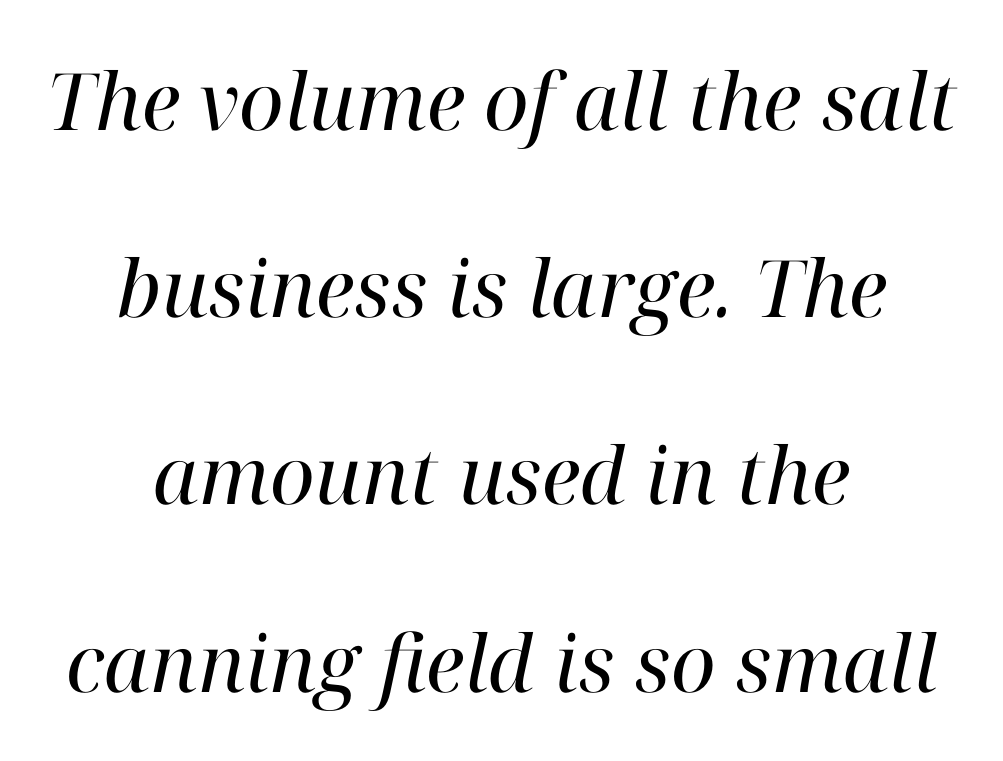
Q: Is the text bold? A: No.
Q: Is the text italic (slanted)? A: Yes, it leans right by about 12 degrees.
Q: Is the typeface a serif or a sans-serif typeface? A: Serif.
Q: Is the text underlined? A: No.
Q: How is the paragraph aligned? A: Centered.
Q: Is the spacing between letters normal or unusually wide? A: Normal.
Q: Is the spacing between lines tight, normal or loose? A: Loose.
Q: Width (condensed, normal, or wide)? A: Normal.
Q: Stroke contrast? A: High.
Q: x-height? A: Medium.
Q: Monospaced? A: No.
